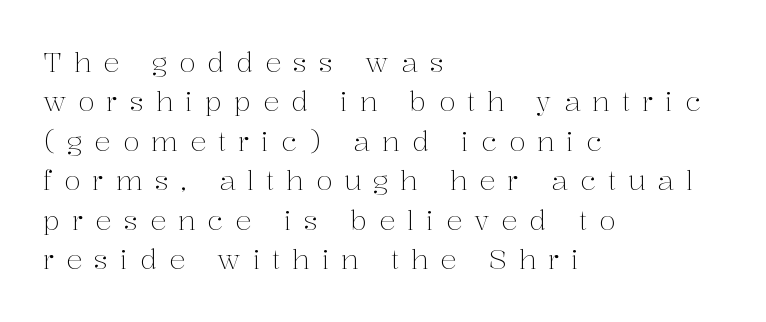
Substantial extra tracking has been applied to these lines. Notice how descenders clear the ascenders below comfortably — that's standard leading. No word sits above an underline. Does the copy run flush right? No — it runs flush left.
